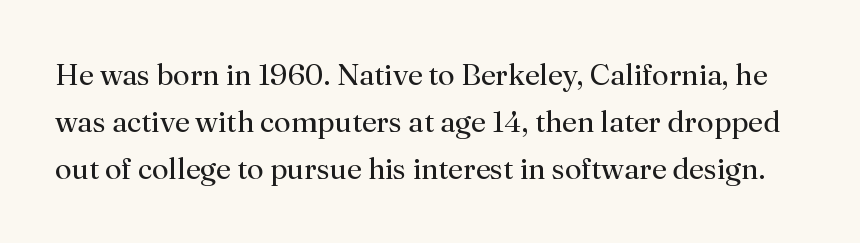
Character widths vary here, with narrow letters taking less room than wide ones. Style check: upright. Horizontal bands of white between lines are of average thickness. The font is comparable to plain body text, perhaps lighter.
